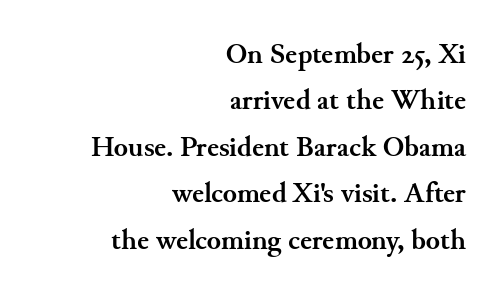
The image shows 29 px semibold serif type, upright; set right-aligned, normal line spacing (1.6x), normal letter spacing, not underlined; medium stroke contrast and a small x-height.
